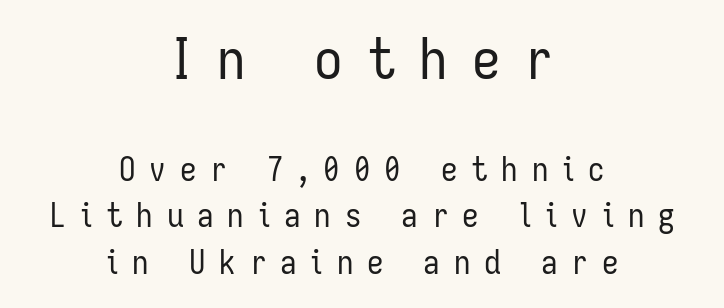
Q: Is the text bold? A: No.
Q: Is the text italic (slanted)? A: No, it is upright.
Q: Is the typeface a serif or a sans-serif typeface? A: Sans-serif.
Q: Is the text underlined? A: No.
Q: How is the paragraph aligned? A: Centered.
Q: Is the spacing between letters normal or unusually wide? A: Unusually wide.
Q: Is the spacing between lines tight, normal or loose? A: Normal.
Q: Which block of text is set in a larger size, the first (top) or the second (bottom)? A: The first (top) one.
Q: Width (condensed, normal, or wide)? A: Condensed.
Q: Stroke contrast? A: Low.
Q: x-height? A: Medium.
Q: Monospaced? A: No.
